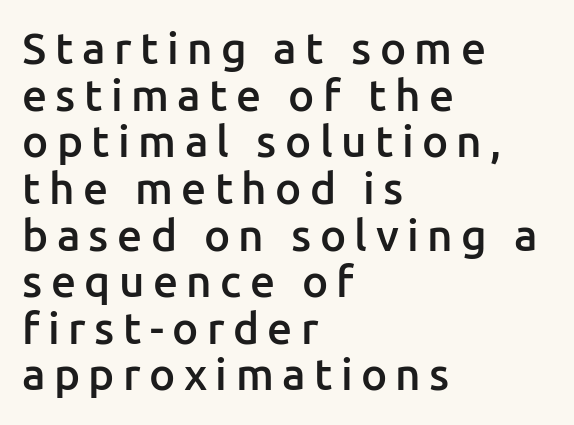
A student would call this left alignment; a typographer would say flush left, rag right. Words float on clear page, feet unadorned. Look at the bottom of the vertical strokes: they stop flat, with no serifs. One glance says dense: line gaps are narrower than usual.
